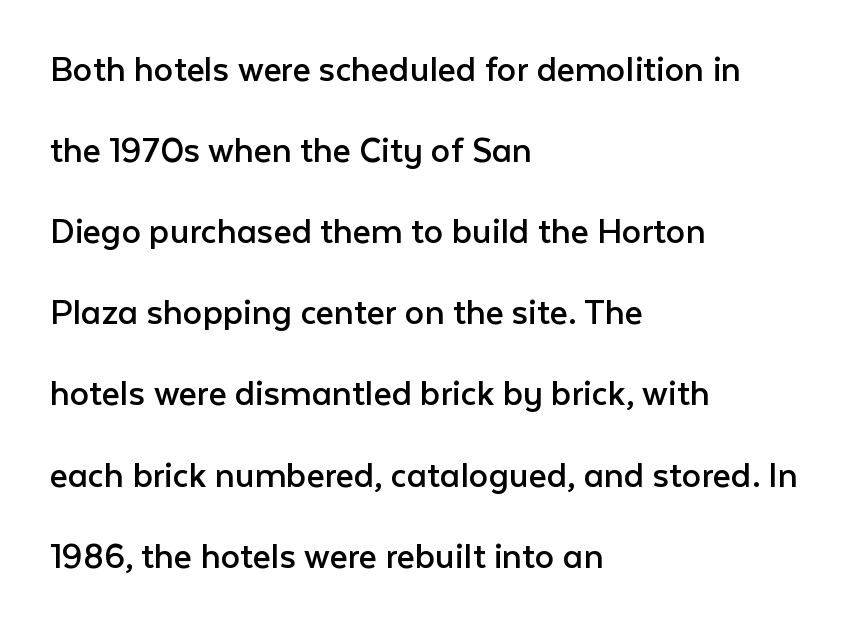
The image shows 39 px regular-weight sans-serif type, upright; set left-aligned, loose line spacing (2.08x), normal letter spacing, not underlined; low stroke contrast and a medium x-height.
